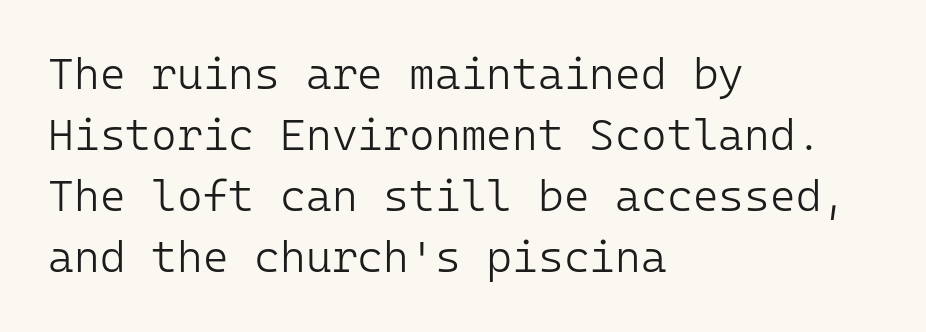
Whoever set this chose a conventional vertical rhythm. Is this a sans? Yes — the strokes have no serifs. Only glyphs here, with clear space below each row. The type sits square on the baseline with zero lean. Nobody touched the tracking dial on this one.
